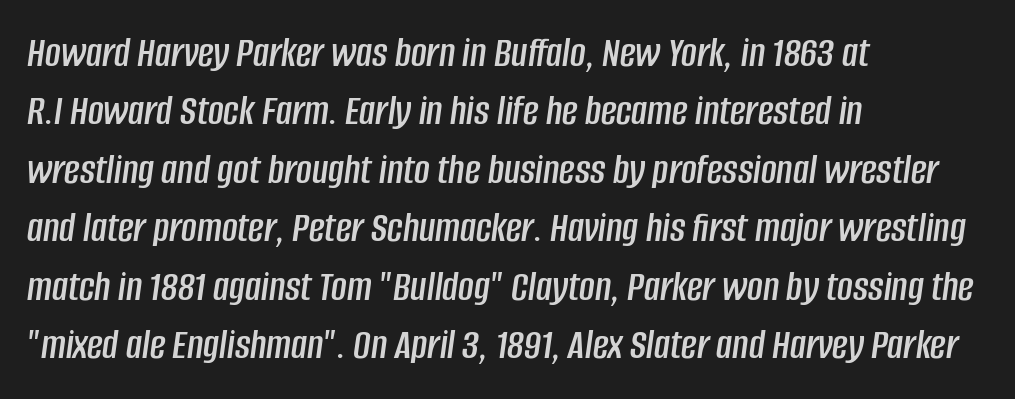
Think of a printed novel: that variable character pitch is what you see here. Which margin do the lines hug? The left one — the right edge is uneven. The gap between lines stays unmarked. The tracking reads as untouched default to a designer's eye. Regarding leading, the lines here are spaced in the standard way.
